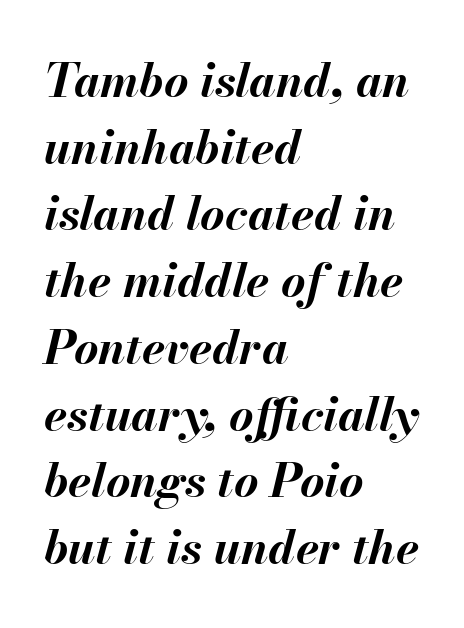
The image shows 47 px bold type, italic (leaning right); set left-aligned, normal line spacing (1.42x), normal letter spacing, not underlined; medium stroke contrast and a small x-height.
